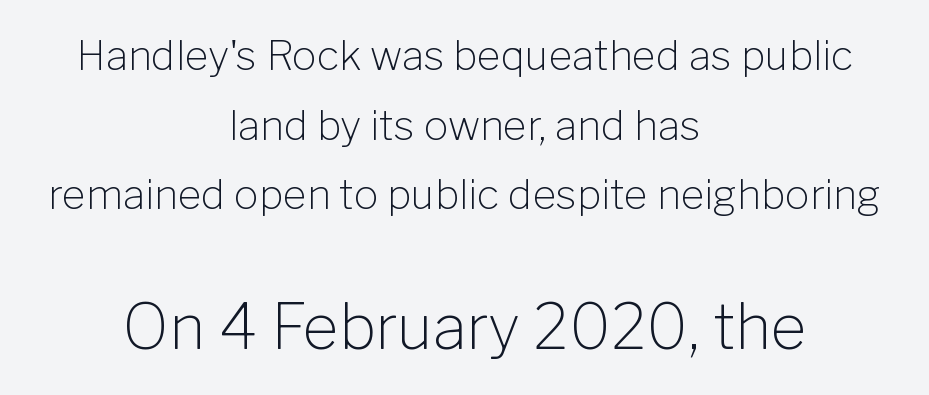
Character widths vary here, with narrow letters taking less room than wide ones. These lines are centered, leaving both edges ragged. Nope, not italic — everything's standing straight. The rendering shows plain stroke endings on the letterforms — a sans-serif design.
